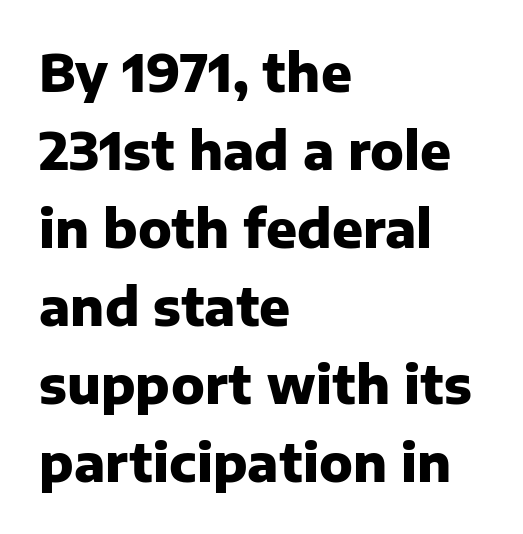
{"serif": "no", "italic": "no", "bold": "yes", "weight": "heavy", "width": "normal", "stroke_contrast": "low", "x_height": "medium", "monospaced": "no", "underline": "no", "align": "left", "line_spacing": "normal", "line_spacing_ratio": 1.53, "letter_spacing": "normal", "letter_spacing_em": 0.0, "glyph_px": 51}
